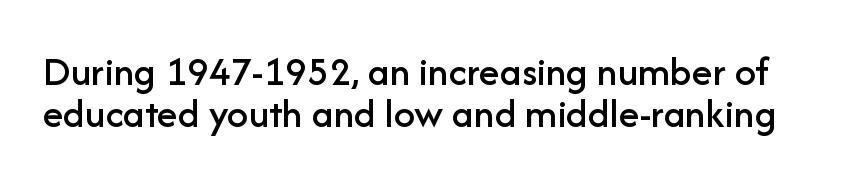
Q: Is the text italic (slanted)? A: No, it is upright.
Q: Is the typeface a serif or a sans-serif typeface? A: Sans-serif.
Q: Is the text underlined? A: No.
Q: Is the spacing between letters normal or unusually wide? A: Normal.
Q: Is the spacing between lines tight, normal or loose? A: Tight.
Q: Width (condensed, normal, or wide)? A: Normal.
Q: Stroke contrast? A: Low.
Q: x-height? A: Medium.
Q: Monospaced? A: No.
